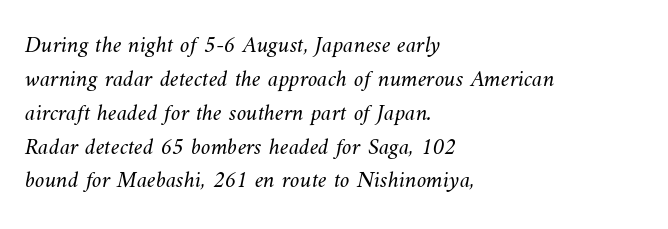
{"bold": "no", "underline": "no", "align": "left", "line_spacing": "normal", "line_spacing_ratio": 1.41, "letter_spacing": "normal", "letter_spacing_em": 0.0, "glyph_px": 24}
